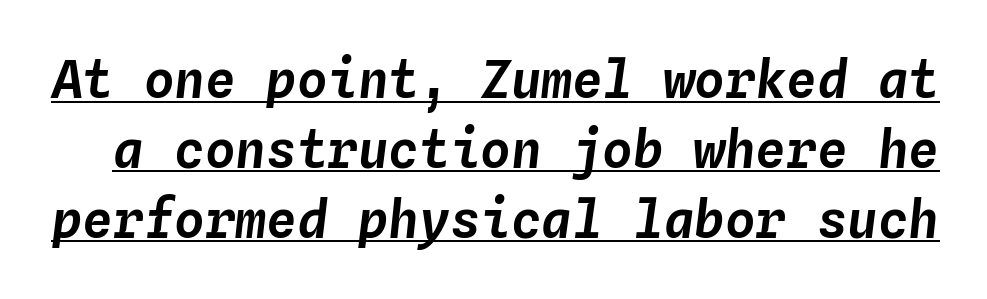
One glance says typical: line gaps are just what's usual. The horizontal fit of the characters is conventional and even. A rule runs beneath these lines of type. Yep, that's italic — everything's leaning. You could count columns in this text — the font is strictly monospaced.
